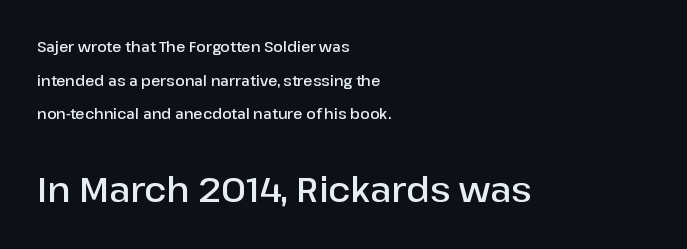
I'd describe the lettering as semibold — firm but not a full bold. Compared with typical body copy, the letter spacing here is the same. A typesetter would call this proportional, since set widths differ per character. Loosely led — the rows are spread out.
